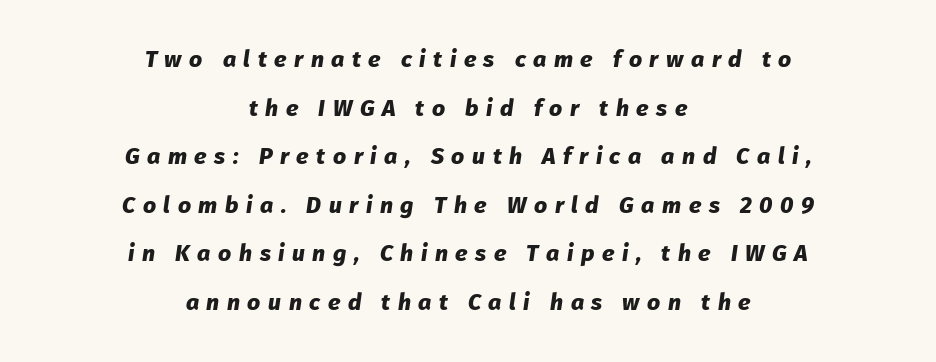
The image shows 23 px bold type, italic (leaning right); set centered, loose line spacing (2.11x), unusually wide letter spacing (+0.33 em), not underlined.
